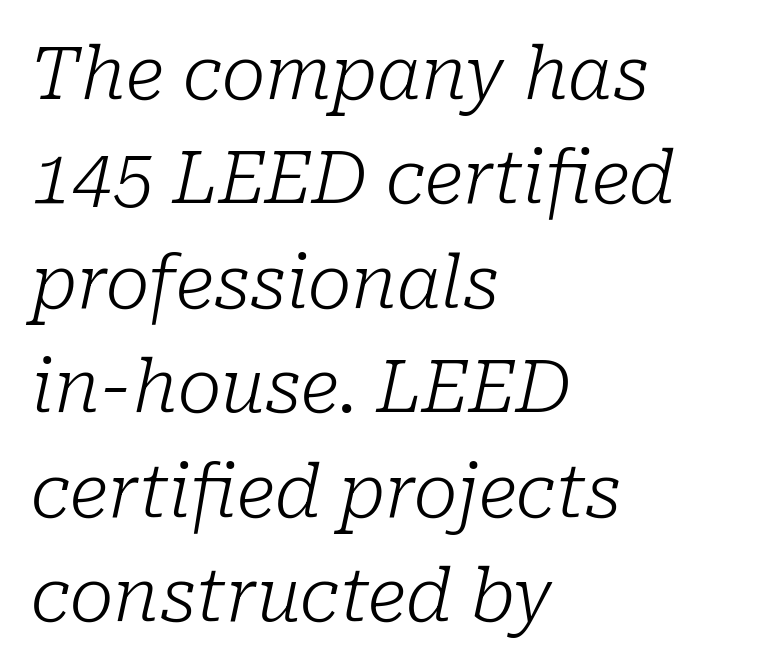
Does the type have serifs? Yes, each stem ends in a small foot. These lines were composed using italics. The rag falls on the right side of this text block. What's the leading like? Ordinary, nothing unusual. How are the letters spaced? Ordinarily, with no added tracking.
